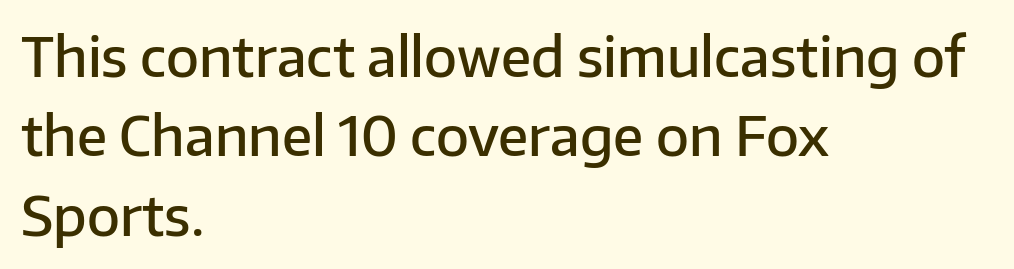
The image shows 54 px semibold sans-serif type, upright; set left-aligned, normal line spacing (1.47x), normal letter spacing, not underlined; low stroke contrast and a medium x-height.
